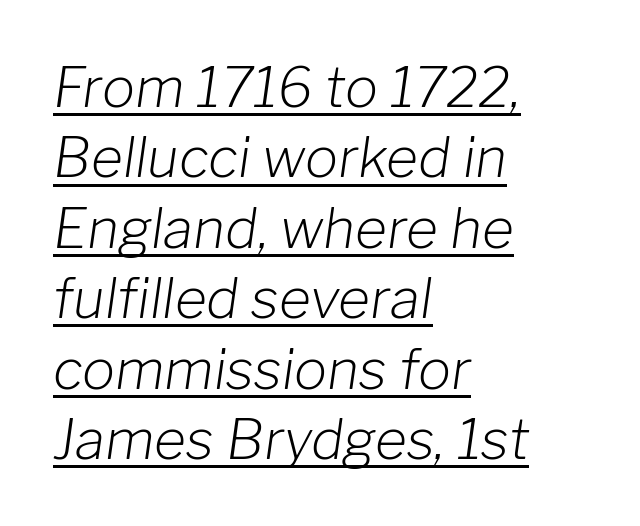
The image shows 55 px light type, italic (leaning right); set left-aligned, normal line spacing (1.28x), normal letter spacing, underlined; low stroke contrast and a medium x-height.
